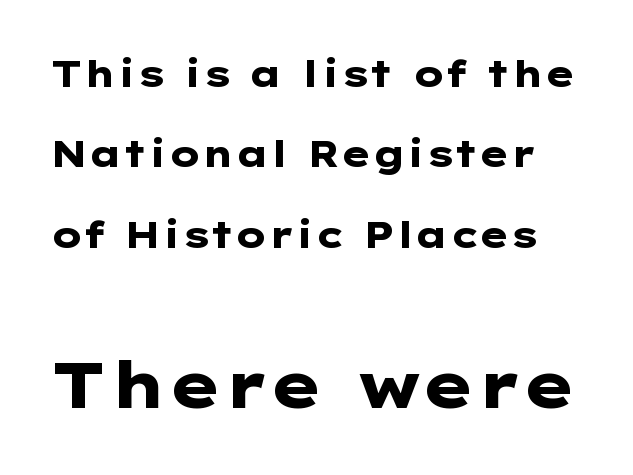
Q: Is the text bold? A: Yes.
Q: Is the text italic (slanted)? A: No, it is upright.
Q: Is the typeface a serif or a sans-serif typeface? A: Sans-serif.
Q: Is the text underlined? A: No.
Q: Is the spacing between letters normal or unusually wide? A: Normal.
Q: Is the spacing between lines tight, normal or loose? A: Loose.
Q: Which block of text is set in a larger size, the first (top) or the second (bottom)? A: The second (bottom) one.
Q: Width (condensed, normal, or wide)? A: Wide.
Q: Stroke contrast? A: Low.
Q: x-height? A: Medium.
